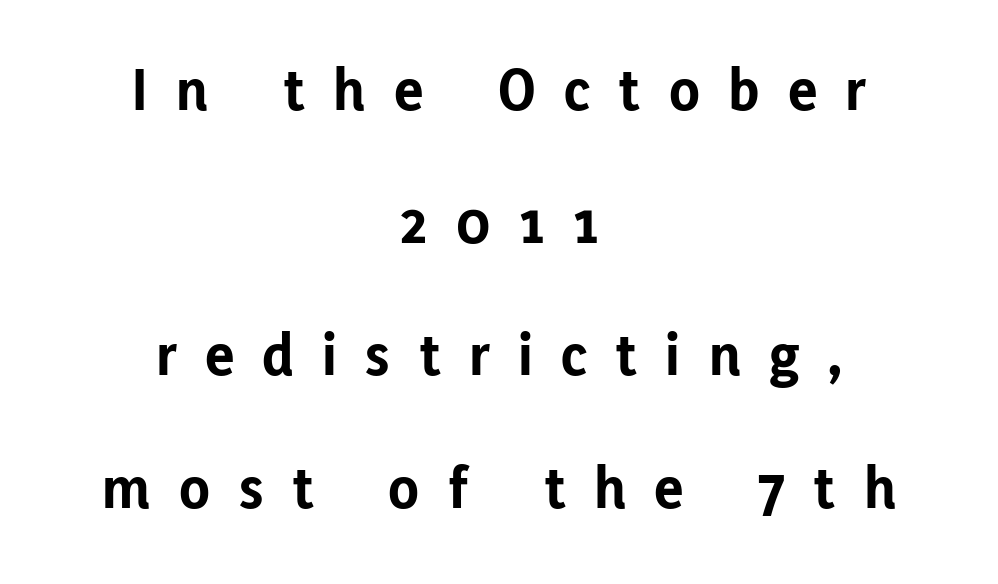
Q: Is the text bold? A: Yes.
Q: Is the text italic (slanted)? A: No, it is upright.
Q: Is the typeface a serif or a sans-serif typeface? A: Sans-serif.
Q: Is the text underlined? A: No.
Q: How is the paragraph aligned? A: Centered.
Q: Is the spacing between letters normal or unusually wide? A: Unusually wide.
Q: Is the spacing between lines tight, normal or loose? A: Loose.
Q: Width (condensed, normal, or wide)? A: Normal.
Q: Stroke contrast? A: Low.
Q: x-height? A: Medium.
Q: Monospaced? A: No.
